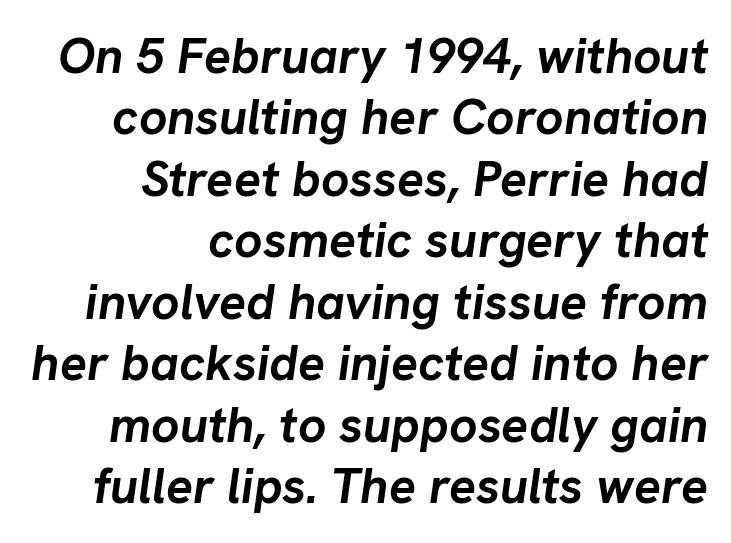
{"italic": "yes", "lean": "right", "slant_degrees": 8, "bold": "yes", "weight": "semibold", "width": "normal", "stroke_contrast": "low", "x_height": "medium", "monospaced": "no", "underline": "no", "align": "right", "line_spacing_ratio": 1.23, "letter_spacing": "normal", "letter_spacing_em": 0.0, "glyph_px": 50}
